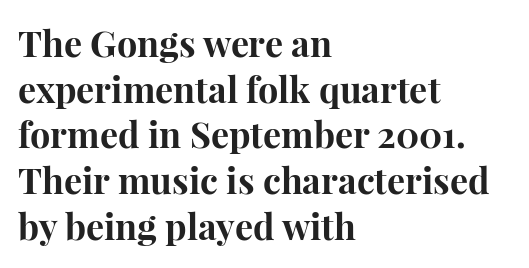
{"serif": "yes", "italic": "no", "bold": "yes", "weight": "bold", "width": "normal", "stroke_contrast": "high", "x_height": "medium", "monospaced": "no", "underline": "no", "align": "left", "line_spacing": "normal", "line_spacing_ratio": 1.27, "letter_spacing": "normal", "letter_spacing_em": 0.0, "glyph_px": 36}
